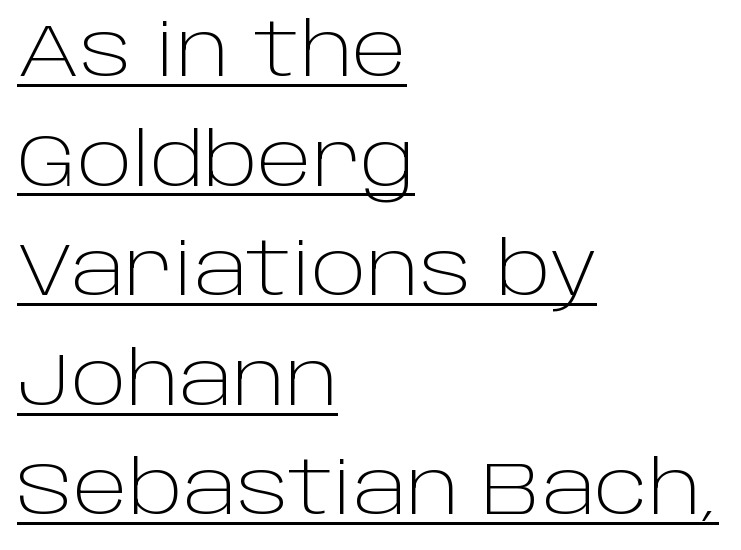
{"serif": "no", "italic": "no", "bold": "no", "weight": "light", "width": "normal", "stroke_contrast": "low", "x_height": "large", "monospaced": "no", "underline": "yes", "align": "left", "line_spacing": "normal", "line_spacing_ratio": 1.48, "letter_spacing": "normal", "letter_spacing_em": 0.0, "glyph_px": 74}
